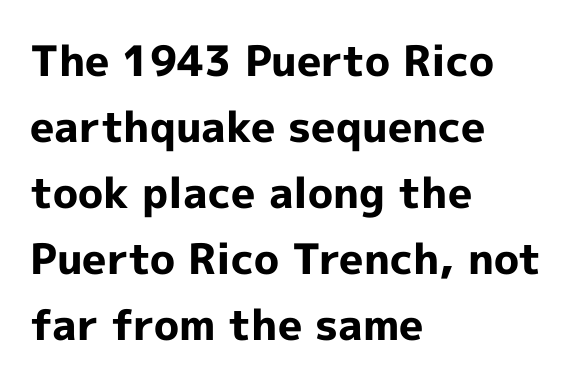
Stroke thickness is high; the sample reads as a true bold. Leading matches the norm, producing a regular column. Font category for this specimen: sans-serif. When letters stand straight like this, we call the style roman or upright.
